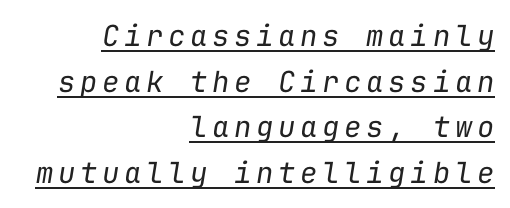
The image shows 29 px regular-weight type, italic (leaning right), monospaced; set right-aligned, normal line spacing (1.57x), underlined; low stroke contrast and a medium x-height.
